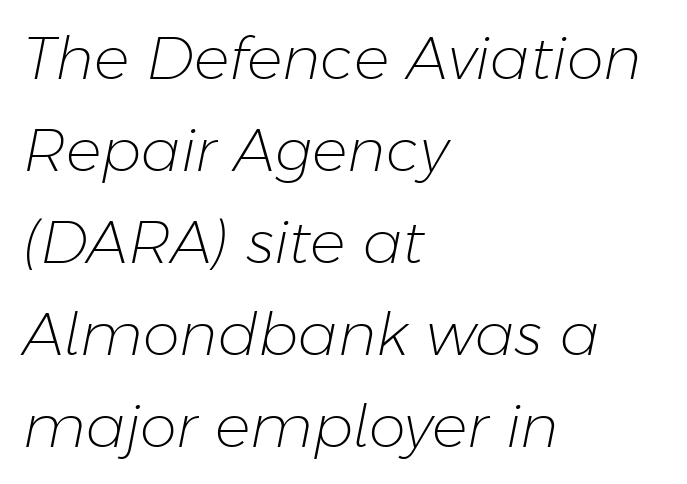
Q: Is the text bold? A: No.
Q: Is the text italic (slanted)? A: Yes, it leans right by about 11 degrees.
Q: Is the text underlined? A: No.
Q: How is the paragraph aligned? A: Left-aligned.
Q: Is the spacing between letters normal or unusually wide? A: Normal.
Q: Is the spacing between lines tight, normal or loose? A: Normal.
Q: Width (condensed, normal, or wide)? A: Normal.
Q: Stroke contrast? A: Low.
Q: x-height? A: Medium.
Q: Monospaced? A: No.
